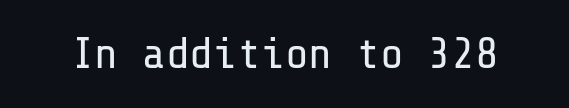
{"serif": "no", "italic": "no", "bold": "no", "weight": "regular", "width": "normal", "stroke_contrast": "low", "x_height": "medium", "underline": "no", "letter_spacing": "normal", "letter_spacing_em": 0.0, "glyph_px": 44}
